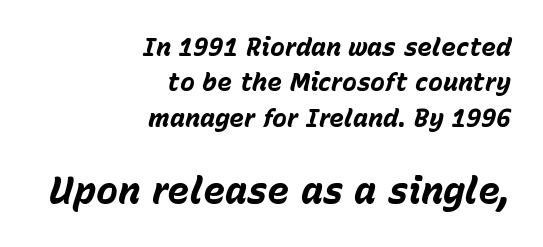
{"italic": "yes", "lean": "right", "slant_degrees": 15, "bold": "yes", "weight": "bold", "width": "normal", "stroke_contrast": "low", "x_height": "medium", "monospaced": "no", "underline": "no", "align": "right", "line_spacing": "normal", "line_spacing_ratio": 1.42, "letter_spacing": "normal", "letter_spacing_em": 0.0, "larger_block": "second", "size_ratio": 1.48, "glyph_px": 37}
